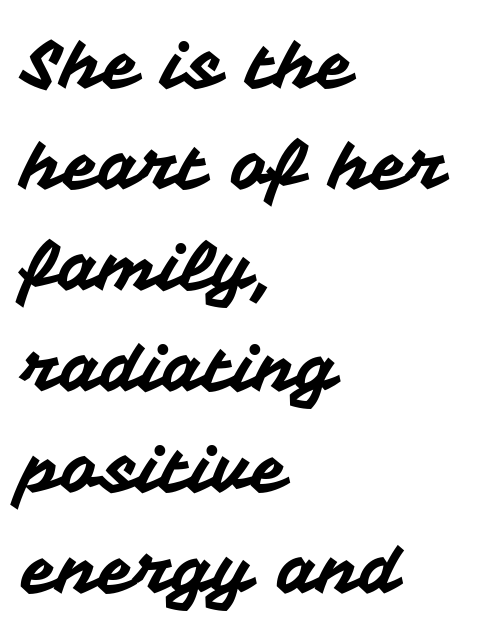
{"serif": "no", "width": "normal", "stroke_contrast": "medium", "x_height": "medium", "monospaced": "no", "underline": "no", "align": "left", "line_spacing": "normal", "line_spacing_ratio": 1.53, "letter_spacing": "normal", "letter_spacing_em": 0.0, "glyph_px": 66}
